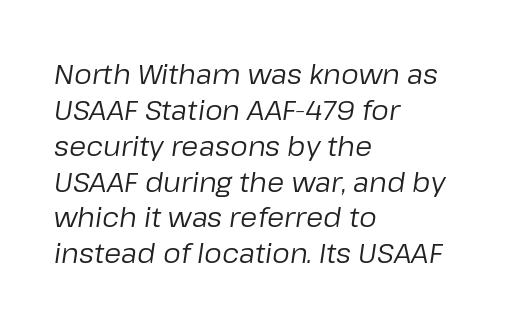
Q: Is the text bold? A: No.
Q: Is the text italic (slanted)? A: Yes, it leans right by about 8 degrees.
Q: Is the text underlined? A: No.
Q: How is the paragraph aligned? A: Left-aligned.
Q: Is the spacing between letters normal or unusually wide? A: Normal.
Q: Is the spacing between lines tight, normal or loose? A: Normal.
Q: Width (condensed, normal, or wide)? A: Normal.
Q: Stroke contrast? A: Low.
Q: x-height? A: Medium.
Q: Monospaced? A: No.
